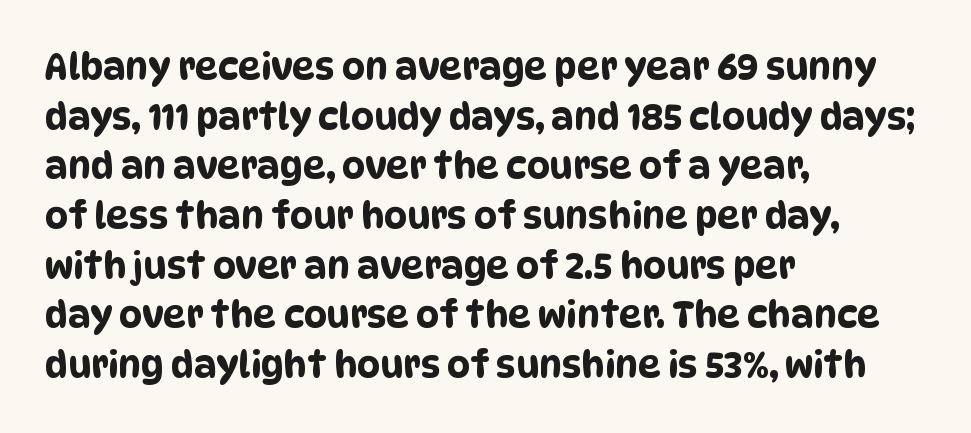
A typesetter would label this face a sans. The string is rendered with underlining switched off. The setting favours the left margin, as ordinary paragraphs usually do. A typesetter would call this proportional, since set widths differ per character.
